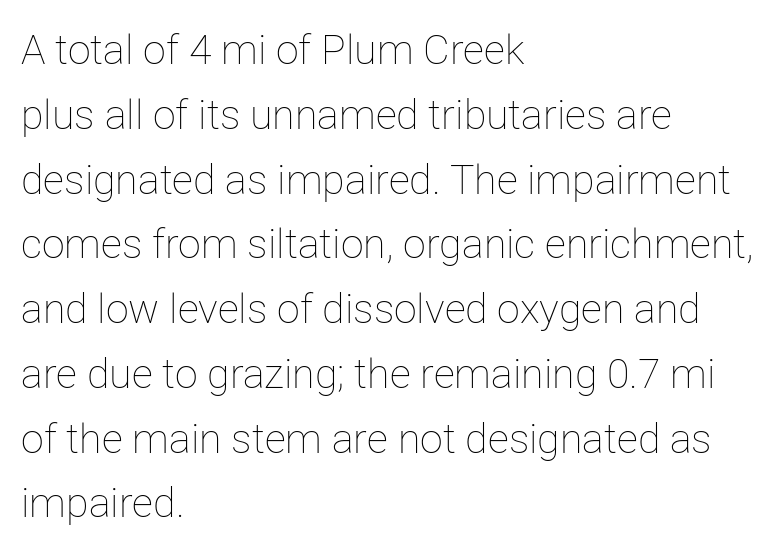
Q: Is the text bold? A: No.
Q: Is the text italic (slanted)? A: No, it is upright.
Q: Is the text underlined? A: No.
Q: How is the paragraph aligned? A: Left-aligned.
Q: Is the spacing between letters normal or unusually wide? A: Normal.
Q: Is the spacing between lines tight, normal or loose? A: Normal.
Q: Width (condensed, normal, or wide)? A: Normal.
Q: Stroke contrast? A: Low.
Q: x-height? A: Medium.
Q: Monospaced? A: No.
